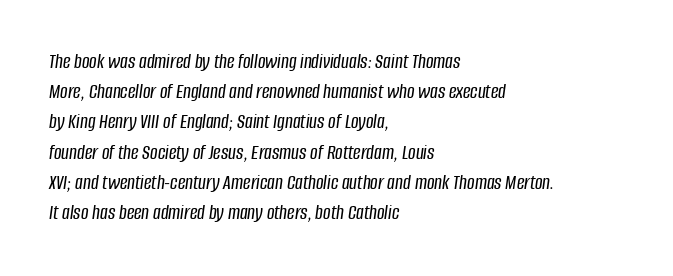
Does the copy run flush right? No — it runs flush left. The passage shown stacks its lines at a standard gap. Honestly, the letter spacing is just normal — you wouldn't notice it. A bare baseline throughout the passage. The face used here has a pronounced slope to its letters.
